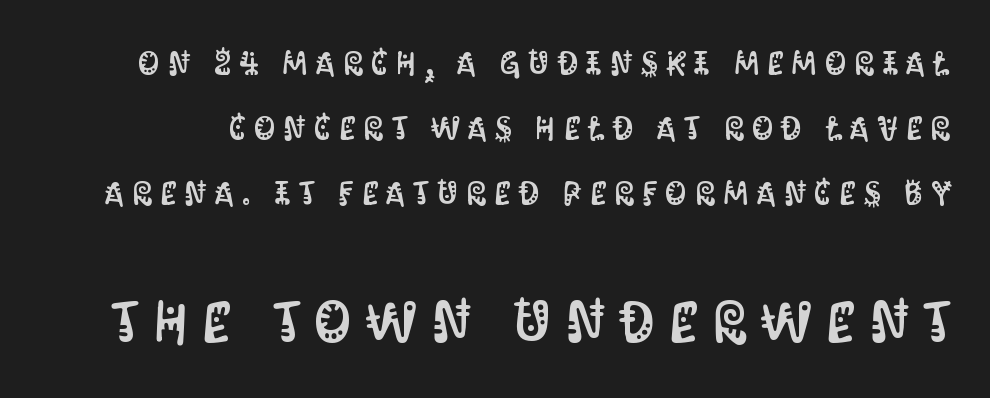
The image shows 58 px condensed sans-serif type, upright; set loose line spacing (1.97x), unusually wide letter spacing (+0.25 em), not underlined; the second (bottom) block is 1.76x larger; medium stroke contrast and a large x-height.
